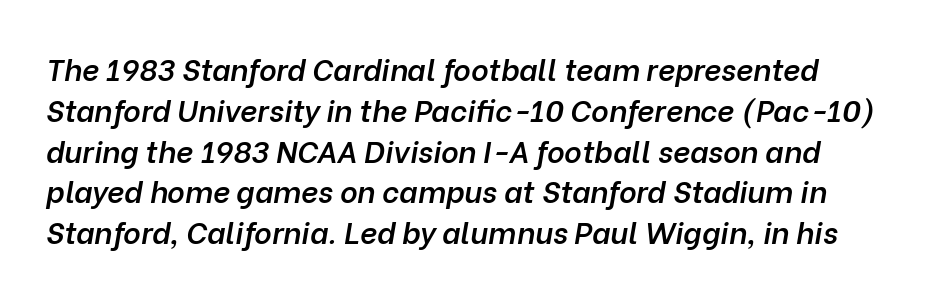
Q: Is the text bold? A: Semi-bold.
Q: Is the text italic (slanted)? A: Yes, it leans right by about 10 degrees.
Q: Is the text underlined? A: No.
Q: Is the spacing between letters normal or unusually wide? A: Normal.
Q: Is the spacing between lines tight, normal or loose? A: Normal.
Q: Width (condensed, normal, or wide)? A: Normal.
Q: Stroke contrast? A: Low.
Q: x-height? A: Medium.
Q: Monospaced? A: No.
